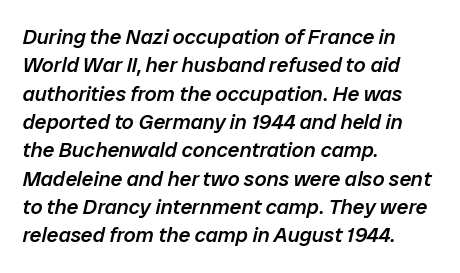
Q: Is the text bold? A: Semi-bold.
Q: Is the text italic (slanted)? A: Yes, it leans right by about 12 degrees.
Q: Is the text underlined? A: No.
Q: How is the paragraph aligned? A: Left-aligned.
Q: Is the spacing between letters normal or unusually wide? A: Normal.
Q: Is the spacing between lines tight, normal or loose? A: Normal.
